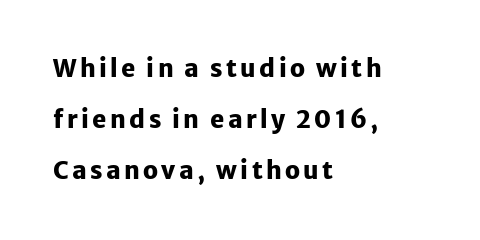
{"italic": "no", "bold": "yes", "underline": "no", "align": "left", "line_spacing": "loose", "line_spacing_ratio": 2.13, "glyph_px": 24}
